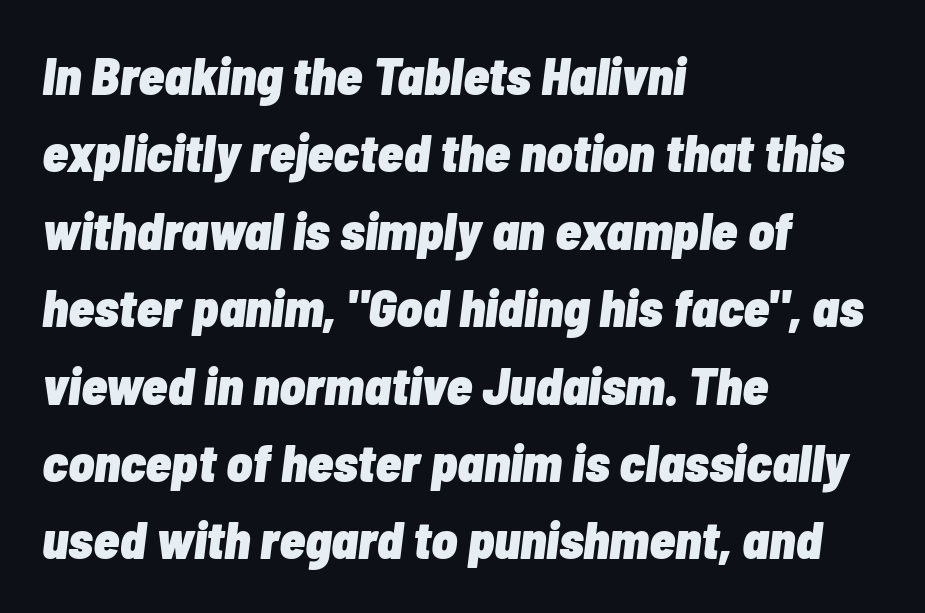
{"italic": "yes", "lean": "right", "slant_degrees": 7, "bold": "yes", "weight": "heavy", "width": "condensed", "stroke_contrast": "low", "x_height": "medium", "monospaced": "no", "underline": "no", "align": "left", "line_spacing": "normal", "line_spacing_ratio": 1.46, "letter_spacing": "normal", "letter_spacing_em": 0.0, "glyph_px": 53}
